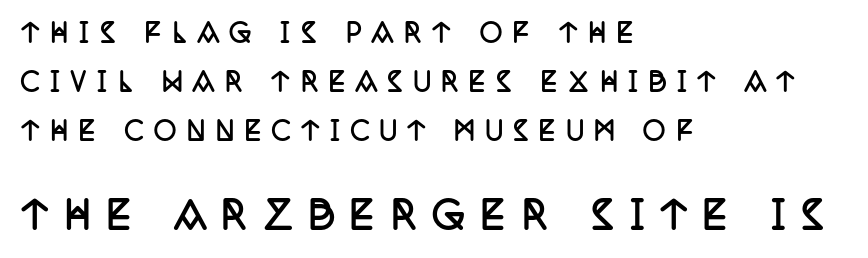
{"serif": "yes", "italic": "no", "bold": "yes", "weight": "semibold", "width": "condensed", "stroke_contrast": "low", "x_height": "large", "monospaced": "no", "underline": "no", "align": "left", "line_spacing": "loose", "line_spacing_ratio": 1.97, "letter_spacing": "wide", "letter_spacing_em": 0.42, "larger_block": "second", "size_ratio": 1.48, "glyph_px": 37}
